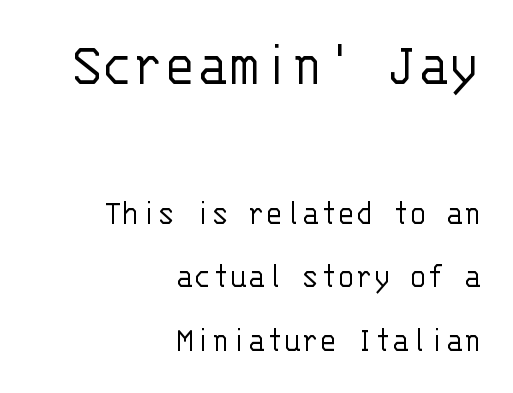
The image shows 65 px light sans-serif type, upright, monospaced; set right-aligned, line spacing 1.71x, normal letter spacing, not underlined; the first (top) block is 1.76x larger; low stroke contrast and a large x-height.
